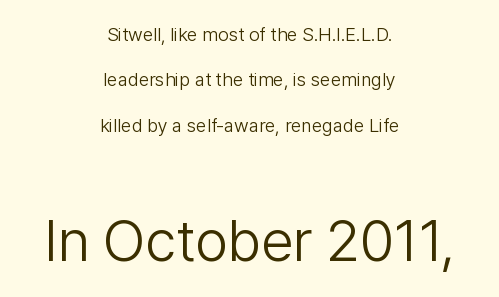
Q: Is the text bold? A: No.
Q: Is the text italic (slanted)? A: No, it is upright.
Q: Is the typeface a serif or a sans-serif typeface? A: Sans-serif.
Q: Is the text underlined? A: No.
Q: How is the paragraph aligned? A: Centered.
Q: Is the spacing between letters normal or unusually wide? A: Normal.
Q: Is the spacing between lines tight, normal or loose? A: Loose.
Q: Which block of text is set in a larger size, the first (top) or the second (bottom)? A: The second (bottom) one.
Q: Width (condensed, normal, or wide)? A: Normal.
Q: Stroke contrast? A: Low.
Q: x-height? A: Medium.
Q: Monospaced? A: No.
